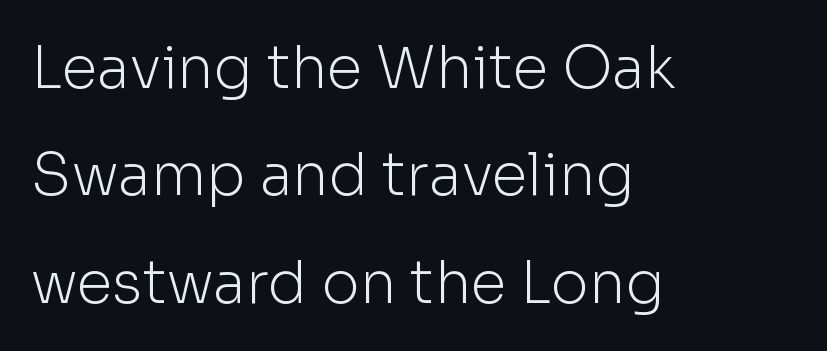
{"serif": "no", "italic": "no", "bold": "no", "weight": "light", "width": "normal", "stroke_contrast": "low", "x_height": "medium", "monospaced": "no", "underline": "no", "align": "left", "line_spacing_ratio": 1.85, "letter_spacing": "normal", "letter_spacing_em": 0.0, "glyph_px": 58}
